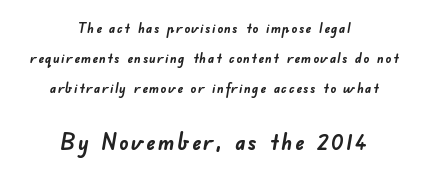
{"bold": "yes", "underline": "no", "align": "center", "line_spacing": "loose", "line_spacing_ratio": 2.14, "larger_block": "second", "size_ratio": 1.64, "glyph_px": 23}
